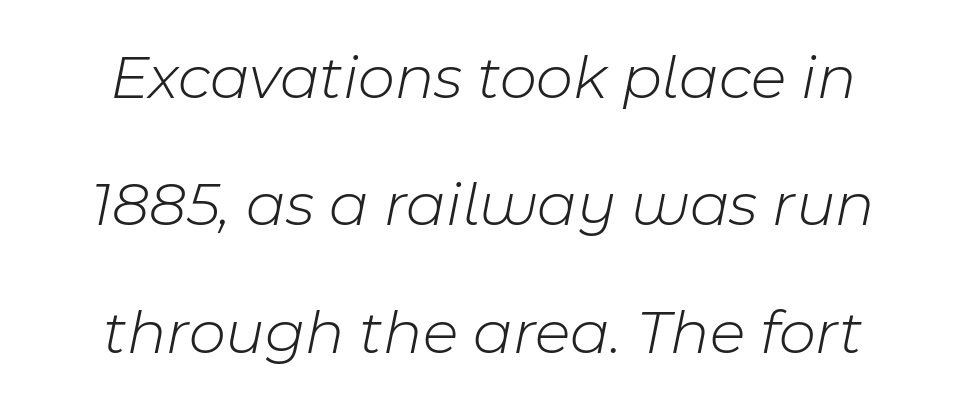
{"italic": "yes", "lean": "right", "slant_degrees": 11, "bold": "no", "weight": "light", "width": "normal", "stroke_contrast": "low", "x_height": "medium", "monospaced": "no", "underline": "no", "align": "center", "line_spacing": "loose", "line_spacing_ratio": 1.99, "letter_spacing": "normal", "letter_spacing_em": 0.0, "glyph_px": 64}
